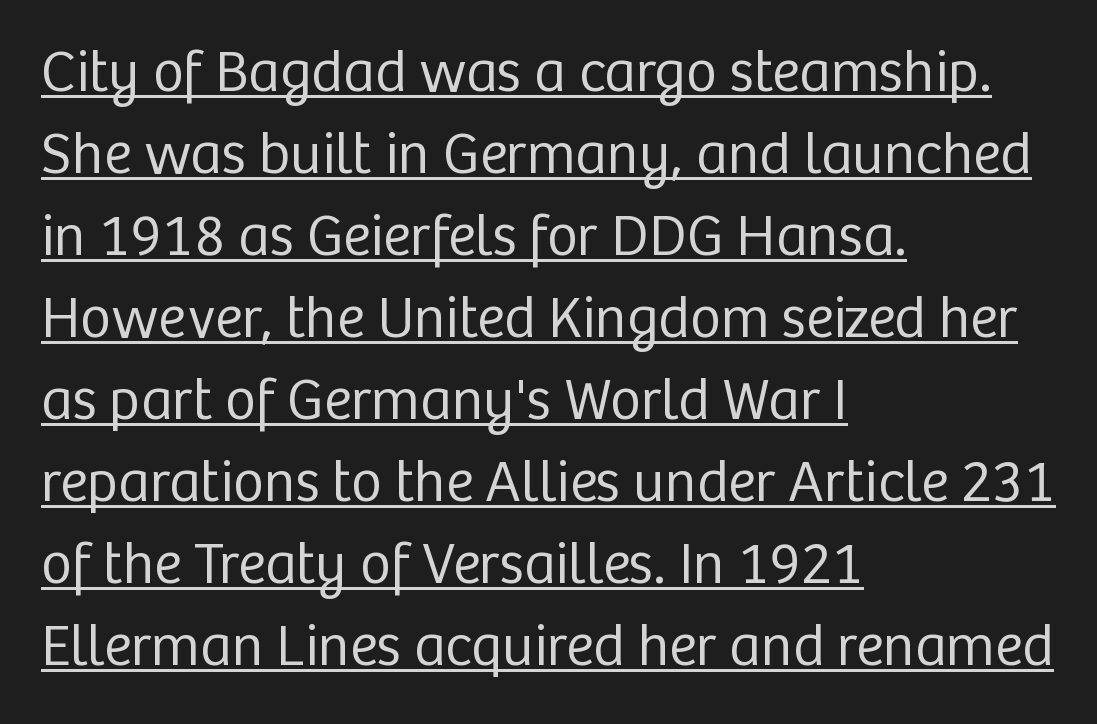
The image shows 59 px regular-weight sans-serif type, upright; set left-aligned, normal line spacing (1.39x), normal letter spacing, underlined; low stroke contrast and a medium x-height.
